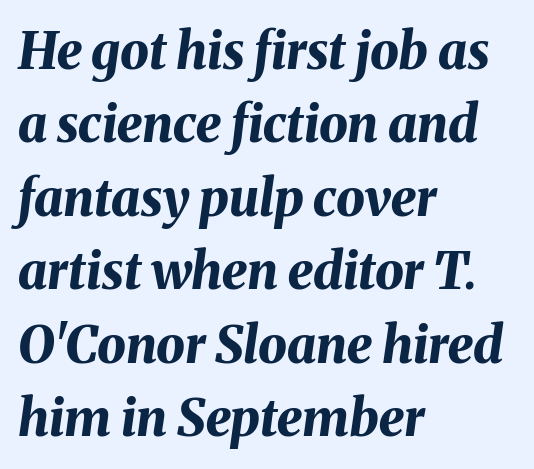
The image shows 51 px bold type, italic (leaning right); set left-aligned, normal line spacing (1.44x), normal letter spacing, not underlined; medium stroke contrast and a medium x-height.
